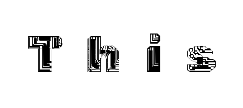
Each word looks stretched out because of the extra space between its letters. Descenders hang freely into open space. Note the varied advance widths — an 'i' is clearly narrower than an 'm'. The lettering holds an erect, upright posture throughout.
